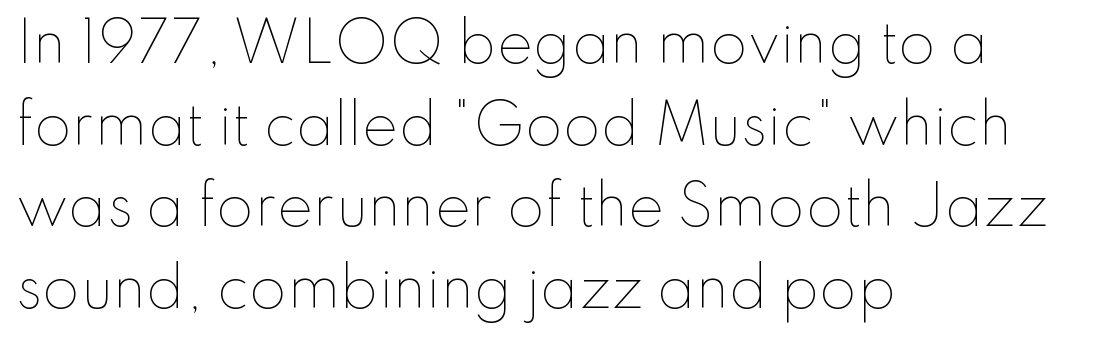
The image shows 54 px thin type, upright; set left-aligned, normal line spacing (1.51x), normal letter spacing, not underlined; low stroke contrast and a small x-height.
